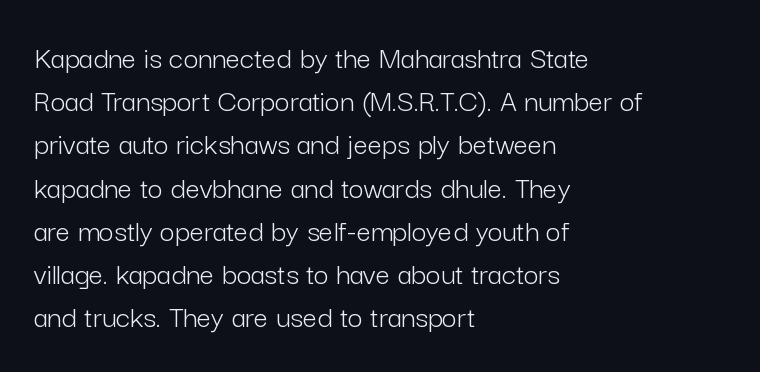
Ink coverage per letter is moderate at most. This sample uses a sans-serif face. This is the regular roman posture of the typeface. Just letters on the line, the space beneath them empty. Quick note: interline space is typical.
